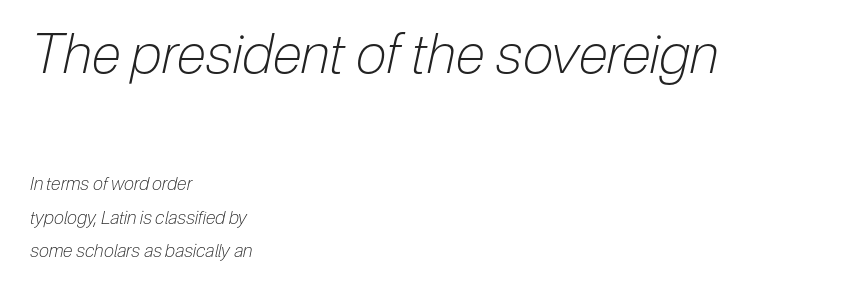
The image shows 55 px light, condensed type, italic (leaning right); set left-aligned, line spacing 1.86x, normal letter spacing, not underlined; the first (top) block is 3.06x larger; low stroke contrast and a medium x-height.
